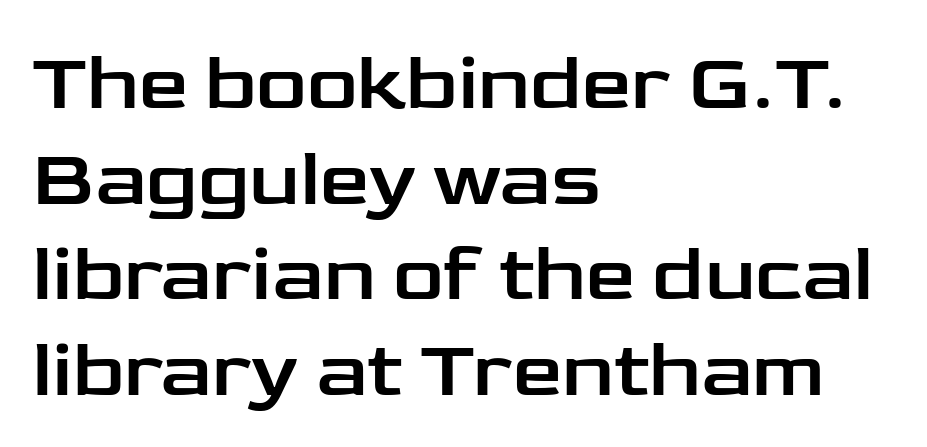
The image shows 79 px wide sans-serif type, upright; set left-aligned, line spacing 1.21x, normal letter spacing, not underlined; low stroke contrast and a medium x-height.
